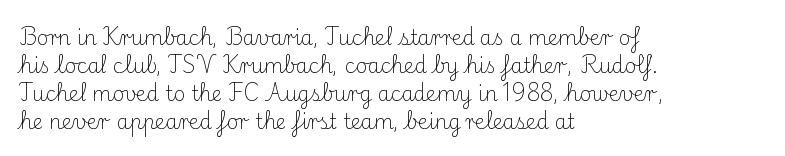
A roman cut, with each character standing at attention. Compared with a centered layout, this one pins lines to the left instead. Evenly set lines give the paragraph a standard silhouette. Heft: none added — not bold. The baseline area is clear.
